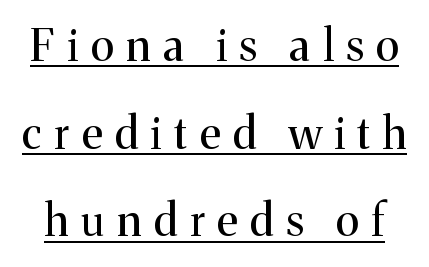
{"serif": "yes", "italic": "no", "bold": "no", "weight": "regular", "width": "normal", "stroke_contrast": "medium", "x_height": "medium", "monospaced": "no", "underline": "yes", "line_spacing": "loose", "line_spacing_ratio": 1.99, "letter_spacing": "wide", "letter_spacing_em": 0.29, "glyph_px": 44}
